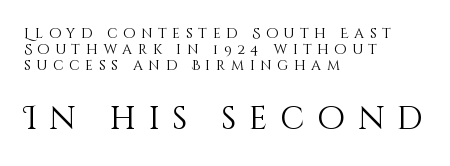
The image shows 32 px light type, upright; set left-aligned, tight line spacing (1.14x), unusually wide letter spacing (+0.4 em), not underlined; the second (bottom) block is 2.29x larger; medium stroke contrast and a large x-height.
